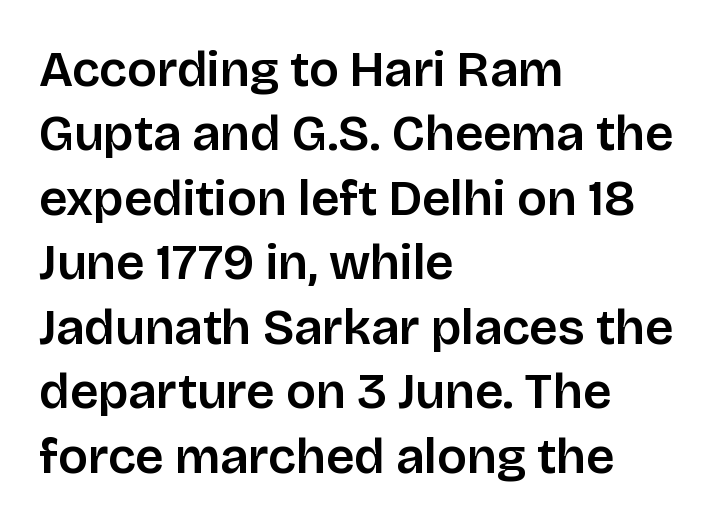
The image shows 50 px sans-serif type, upright; set left-aligned, normal line spacing (1.29x), normal letter spacing, not underlined; low stroke contrast and a large x-height.
